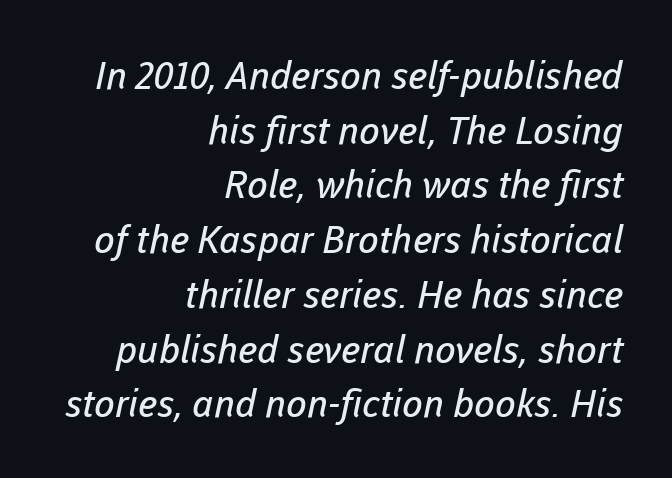
Q: Is the text bold? A: No.
Q: Is the typeface a serif or a sans-serif typeface? A: Sans-serif.
Q: Is the text underlined? A: No.
Q: How is the paragraph aligned? A: Right-aligned.
Q: Is the spacing between letters normal or unusually wide? A: Normal.
Q: Is the spacing between lines tight, normal or loose? A: Normal.
Q: Width (condensed, normal, or wide)? A: Normal.
Q: Stroke contrast? A: Low.
Q: x-height? A: Medium.
Q: Monospaced? A: No.
